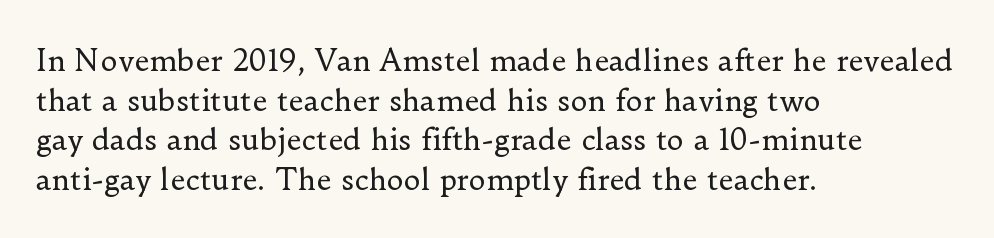
Q: Is the text bold? A: No.
Q: Is the text italic (slanted)? A: No, it is upright.
Q: Is the typeface a serif or a sans-serif typeface? A: Serif.
Q: Is the text underlined? A: No.
Q: How is the paragraph aligned? A: Left-aligned.
Q: Is the spacing between letters normal or unusually wide? A: Normal.
Q: Is the spacing between lines tight, normal or loose? A: Normal.
Q: Width (condensed, normal, or wide)? A: Normal.
Q: Stroke contrast? A: Low.
Q: x-height? A: Small.
Q: Monospaced? A: No.
